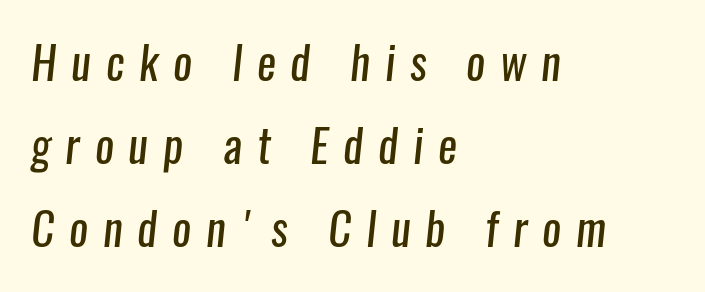
Q: Is the text bold? A: No.
Q: Is the typeface a serif or a sans-serif typeface? A: Sans-serif.
Q: Is the text underlined? A: No.
Q: How is the paragraph aligned? A: Left-aligned.
Q: Is the spacing between letters normal or unusually wide? A: Unusually wide.
Q: Width (condensed, normal, or wide)? A: Condensed.
Q: Stroke contrast? A: Low.
Q: x-height? A: Medium.
Q: Monospaced? A: No.
